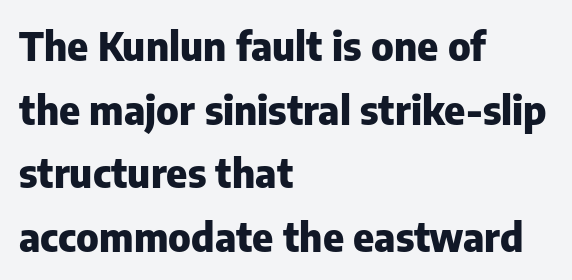
Q: Is the text bold? A: Yes.
Q: Is the text italic (slanted)? A: No, it is upright.
Q: Is the typeface a serif or a sans-serif typeface? A: Sans-serif.
Q: Is the text underlined? A: No.
Q: How is the paragraph aligned? A: Left-aligned.
Q: Is the spacing between letters normal or unusually wide? A: Normal.
Q: Is the spacing between lines tight, normal or loose? A: Normal.
Q: Width (condensed, normal, or wide)? A: Normal.
Q: Stroke contrast? A: Low.
Q: x-height? A: Medium.
Q: Monospaced? A: No.
